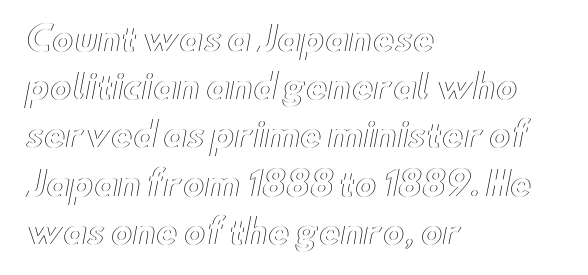
{"width": "wide", "x_height": "small", "monospaced": "no", "underline": "no", "align": "left", "line_spacing": "normal", "line_spacing_ratio": 1.46, "letter_spacing": "normal", "letter_spacing_em": 0.0, "glyph_px": 33}
